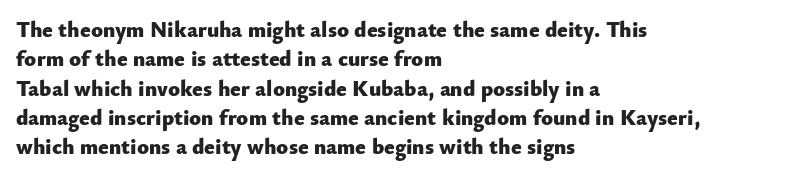
Q: Is the text bold? A: Yes.
Q: Is the text italic (slanted)? A: No, it is upright.
Q: Is the text underlined? A: No.
Q: How is the paragraph aligned? A: Left-aligned.
Q: Is the spacing between letters normal or unusually wide? A: Normal.
Q: Is the spacing between lines tight, normal or loose? A: Normal.
